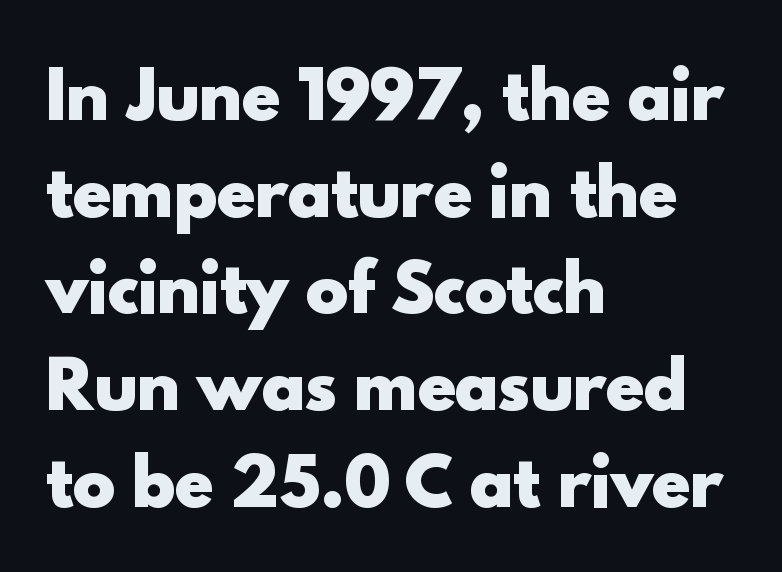
Each line starts at the same left margin while the right side varies. The characters display no serif detailing; their extremities are plain. What's the leading like? Ordinary, nothing unusual. Type without underlining. This sample uses an upright cut, with every glyph sitting square on the baseline. The letterforms sit shoulder to shoulder at normal distance.
